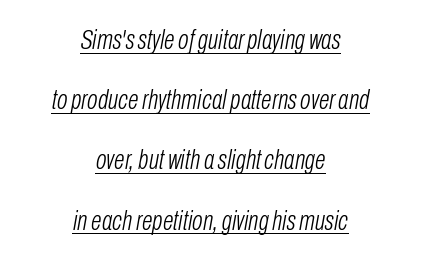
Q: Is the text bold? A: No.
Q: Is the text italic (slanted)? A: Yes, it leans right by about 10 degrees.
Q: Is the text underlined? A: Yes.
Q: How is the paragraph aligned? A: Centered.
Q: Is the spacing between letters normal or unusually wide? A: Normal.
Q: Is the spacing between lines tight, normal or loose? A: Loose.
Q: Width (condensed, normal, or wide)? A: Condensed.
Q: Stroke contrast? A: Low.
Q: x-height? A: Medium.
Q: Monospaced? A: No.
